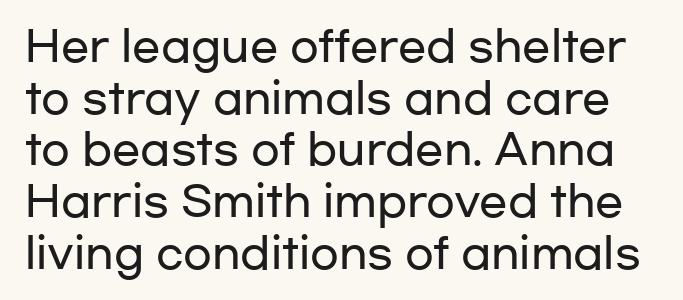
Q: Is the text italic (slanted)? A: No, it is upright.
Q: Is the typeface a serif or a sans-serif typeface? A: Sans-serif.
Q: Is the text underlined? A: No.
Q: Is the spacing between letters normal or unusually wide? A: Normal.
Q: Width (condensed, normal, or wide)? A: Wide.
Q: Stroke contrast? A: Low.
Q: x-height? A: Medium.
Q: Monospaced? A: No.
